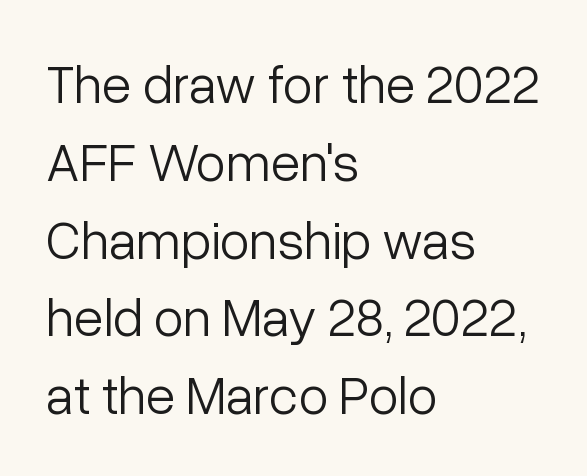
The image shows 54 px light sans-serif type, upright; set left-aligned, normal line spacing (1.44x), normal letter spacing, not underlined; low stroke contrast and a medium x-height.
